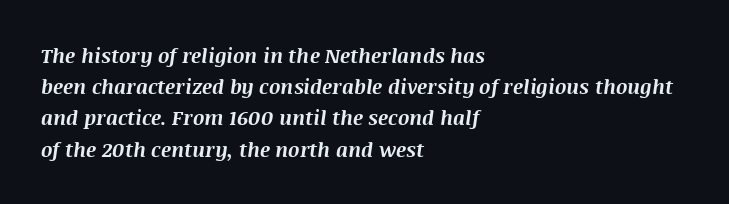
This is heavy type, rendered in bold. Leading: standard. Does the lettering tilt? It does — this is italic. Left-aligned paragraph, ragged on the right. The letterforms sit shoulder to shoulder at normal distance. Check under the words: just untouched page.
